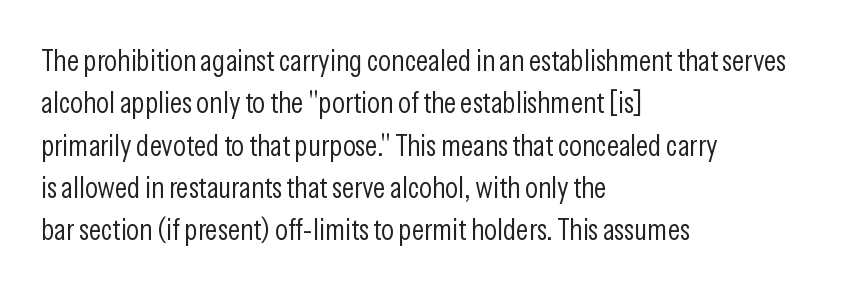
Q: Is the text bold? A: No.
Q: Is the text italic (slanted)? A: No, it is upright.
Q: Is the typeface a serif or a sans-serif typeface? A: Sans-serif.
Q: Is the text underlined? A: No.
Q: How is the paragraph aligned? A: Left-aligned.
Q: Is the spacing between letters normal or unusually wide? A: Normal.
Q: Is the spacing between lines tight, normal or loose? A: Normal.
Q: Width (condensed, normal, or wide)? A: Condensed.
Q: Stroke contrast? A: Low.
Q: x-height? A: Medium.
Q: Monospaced? A: No.
